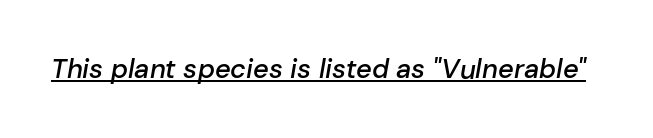
{"italic": "yes", "lean": "right", "slant_degrees": 10, "bold": "semi", "underline": "yes", "letter_spacing": "normal", "letter_spacing_em": 0.0, "glyph_px": 27}
